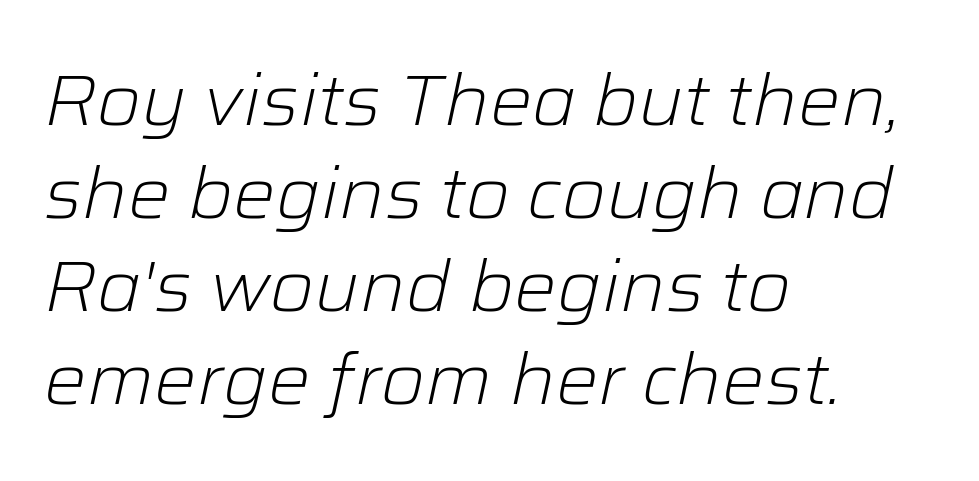
A typesetter would call this proportional, since set widths differ per character. The space between consecutive lines is moderate. Stems and bowls with no extra thickness — not bold. The baseline area is clear.
